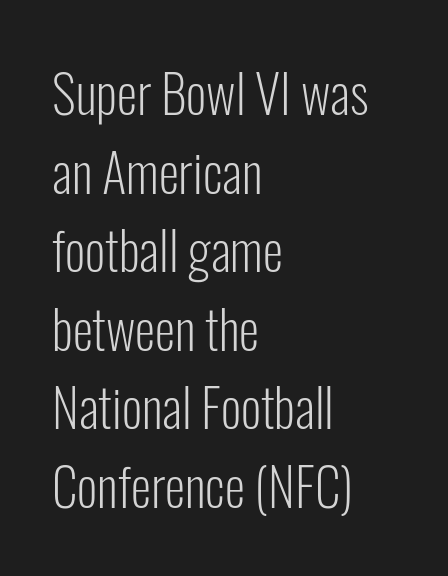
The image shows 52 px light, condensed sans-serif type, upright; set left-aligned, normal line spacing (1.51x), normal letter spacing, not underlined; low stroke contrast and a medium x-height.
